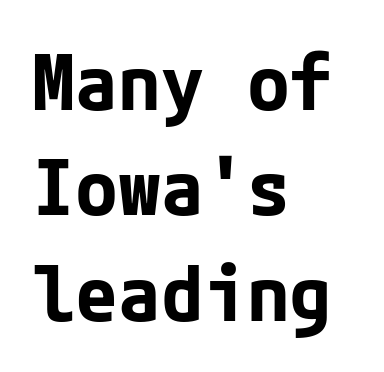
The designer went with a sans here, leaving each stem footless. It's the straight-up-and-down kind of type. Standard letterfit; no display-style spreading of the glyphs. The rendering anchors every line to the left-hand side. Horizontal bands of white between lines are of average thickness.
